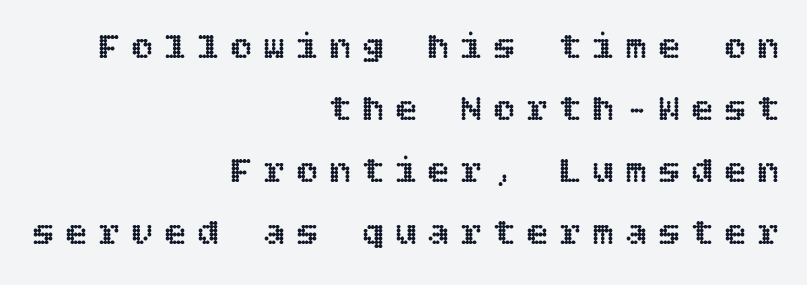
In terms of leading, this rendering sits right in the middle. Layout note: lines flush right. The space directly below the letters is spotless. The typography opts for an upright posture over an oblique one. Each word looks stretched out because of the extra space between its letters.
